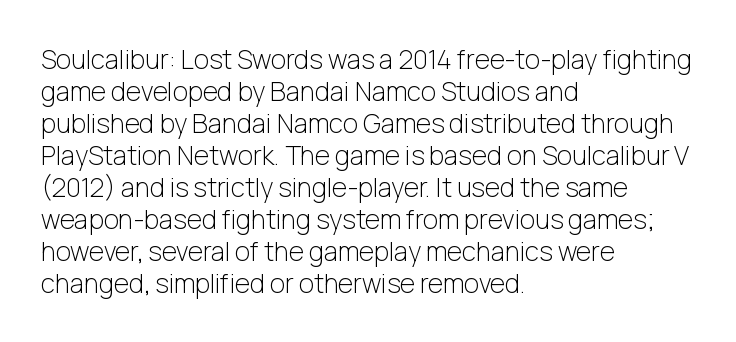
The passage shown is not underscored anywhere. Words appear dense and cohesive because spacing is normal. Alignment: flush left. Unlike italic type, these characters show no tilt at all.
